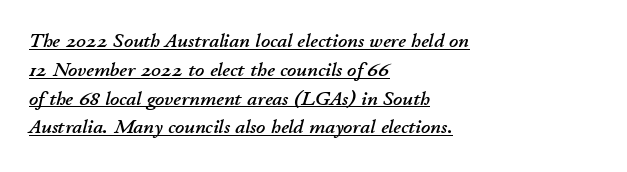
Q: Is the text italic (slanted)? A: Yes, it leans right by about 11 degrees.
Q: Is the text underlined? A: Yes.
Q: How is the paragraph aligned? A: Left-aligned.
Q: Is the spacing between letters normal or unusually wide? A: Normal.
Q: Is the spacing between lines tight, normal or loose? A: Normal.
